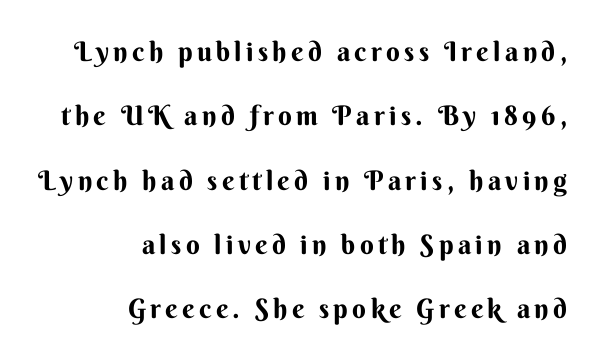
Q: Is the text bold? A: Yes.
Q: Is the text italic (slanted)? A: No, it is upright.
Q: Is the text underlined? A: No.
Q: How is the paragraph aligned? A: Right-aligned.
Q: Is the spacing between lines tight, normal or loose? A: Loose.
